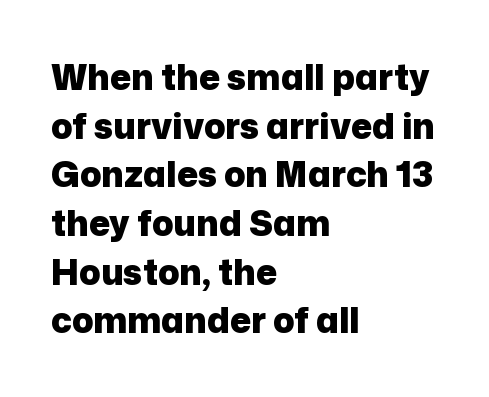
The image shows 35 px heavy sans-serif type, upright; set left-aligned, normal line spacing (1.39x), normal letter spacing, not underlined; low stroke contrast and a medium x-height.
